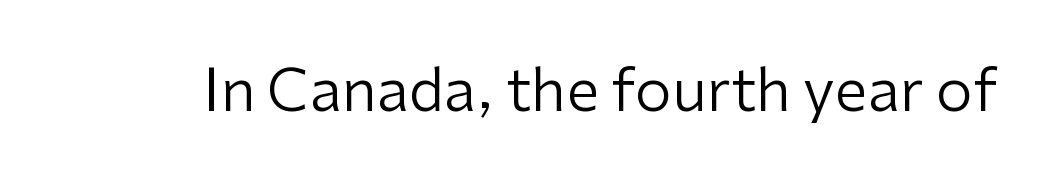
{"serif": "no", "italic": "no", "bold": "no", "weight": "regular", "width": "normal", "stroke_contrast": "low", "x_height": "medium", "monospaced": "no", "underline": "no", "letter_spacing": "normal", "letter_spacing_em": 0.0, "glyph_px": 59}
